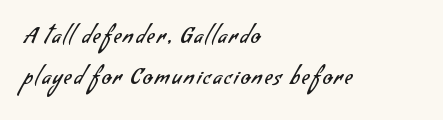
Unbolded letterforms with no extra heft. These lines are set flush left with a ragged right edge. The line-height multiplier appears high, well above default. The zone under the glyphs is completely vacant.
